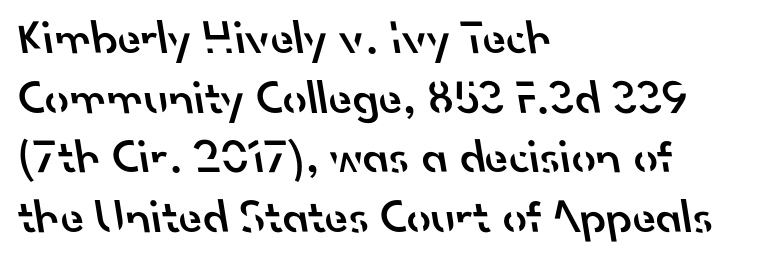
Q: Is the text bold? A: Semi-bold.
Q: Is the typeface a serif or a sans-serif typeface? A: Sans-serif.
Q: Is the text underlined? A: No.
Q: How is the paragraph aligned? A: Left-aligned.
Q: Is the spacing between letters normal or unusually wide? A: Normal.
Q: Width (condensed, normal, or wide)? A: Normal.
Q: Stroke contrast? A: Low.
Q: x-height? A: Small.
Q: Monospaced? A: No.
